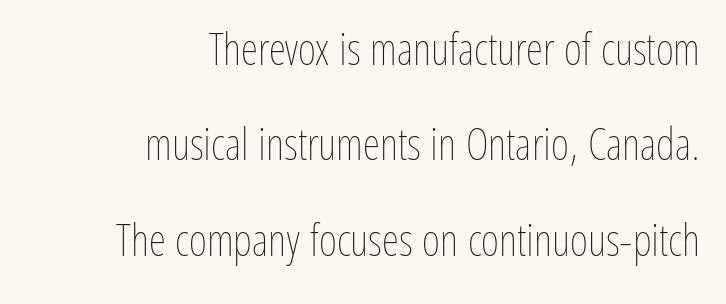
{"italic": "no", "bold": "no", "weight": "thin", "width": "condensed", "stroke_contrast": "low", "x_height": "medium", "monospaced": "no", "underline": "no", "align": "right", "line_spacing": "loose", "line_spacing_ratio": 2.17, "letter_spacing": "normal", "letter_spacing_em": 0.0, "glyph_px": 44}
